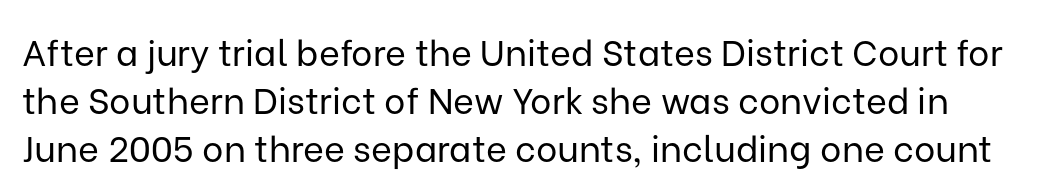
Q: Is the text bold? A: No.
Q: Is the text italic (slanted)? A: No, it is upright.
Q: Is the typeface a serif or a sans-serif typeface? A: Sans-serif.
Q: Is the text underlined? A: No.
Q: Is the spacing between letters normal or unusually wide? A: Normal.
Q: Is the spacing between lines tight, normal or loose? A: Normal.
Q: Width (condensed, normal, or wide)? A: Normal.
Q: Stroke contrast? A: Low.
Q: x-height? A: Medium.
Q: Monospaced? A: No.
